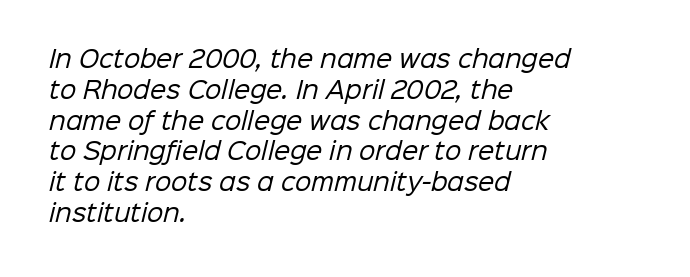
These glyphs show unthickened strokes, regular width or finer. If you measured baseline to baseline, you'd find a middling distance. Glance below the letters and you will spot only blank space. Line starts are locked; line ends wander. Honestly, the letter spacing is just normal — you wouldn't notice it.
